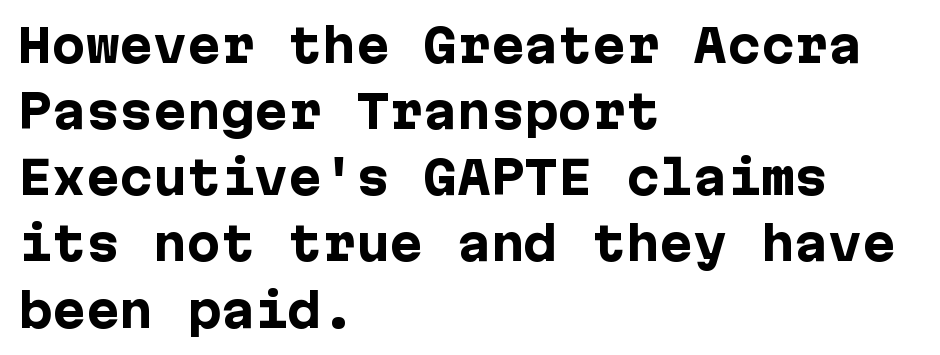
Where is the straight margin? On the left. The type family on display is of the sans-serif kind. Look at the stroke-to-counter ratio: heavy, a bold. Posture: vertical. Students, observe: this is what conventionally led text looks like.
